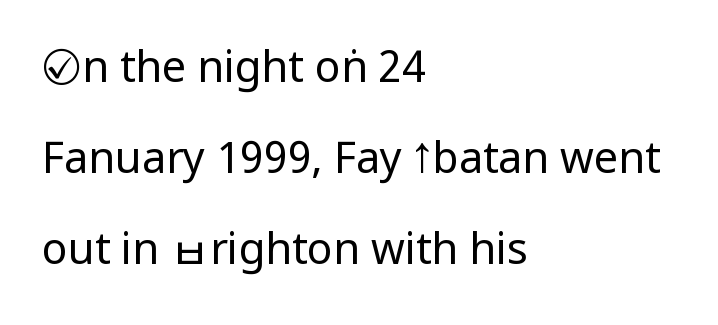
The image shows 43 px regular-weight, condensed sans-serif type, upright; set left-aligned, loose line spacing (2.12x), normal letter spacing, not underlined; low stroke contrast and a large x-height.
